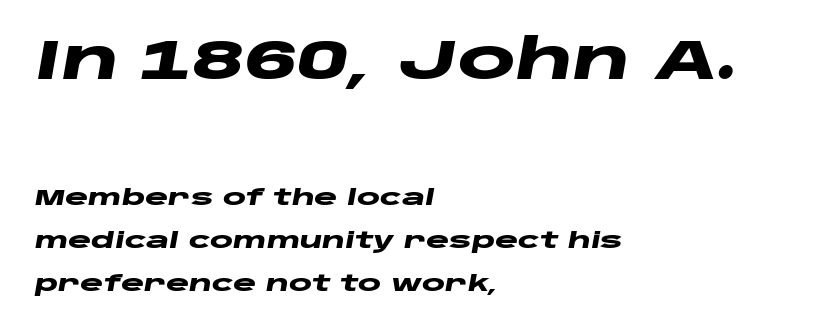
Q: Is the text bold? A: Yes.
Q: Is the text italic (slanted)? A: Yes, it leans right by about 10 degrees.
Q: Is the text underlined? A: No.
Q: How is the paragraph aligned? A: Left-aligned.
Q: Is the spacing between letters normal or unusually wide? A: Normal.
Q: Is the spacing between lines tight, normal or loose? A: Loose.
Q: Which block of text is set in a larger size, the first (top) or the second (bottom)? A: The first (top) one.
Q: Width (condensed, normal, or wide)? A: Wide.
Q: Stroke contrast? A: Low.
Q: x-height? A: Large.
Q: Monospaced? A: No.
